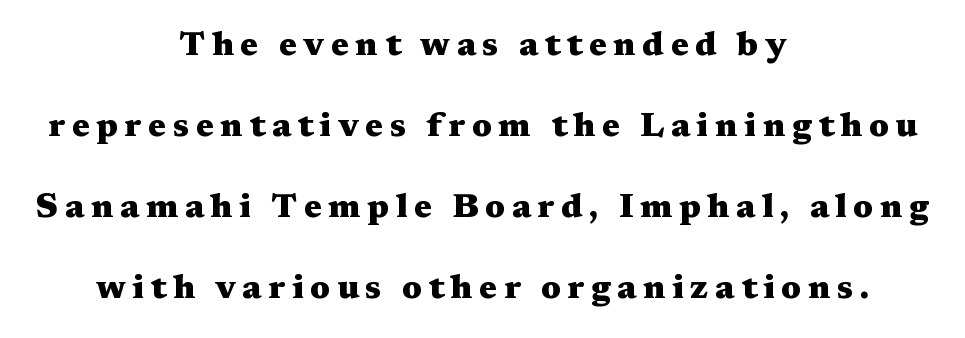
{"serif": "yes", "italic": "no", "bold": "yes", "weight": "heavy", "width": "wide", "stroke_contrast": "medium", "x_height": "medium", "monospaced": "no", "underline": "no", "align": "center", "line_spacing": "loose", "line_spacing_ratio": 2.38, "glyph_px": 34}
